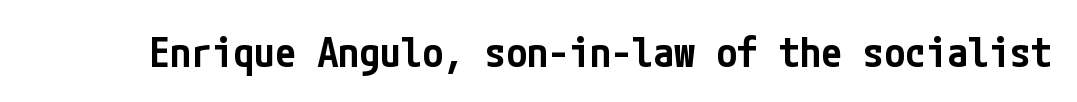
{"serif": "no", "italic": "no", "bold": "semi", "weight": "semibold", "width": "condensed", "stroke_contrast": "low", "x_height": "medium", "underline": "no", "letter_spacing": "normal", "letter_spacing_em": 0.0, "glyph_px": 42}
